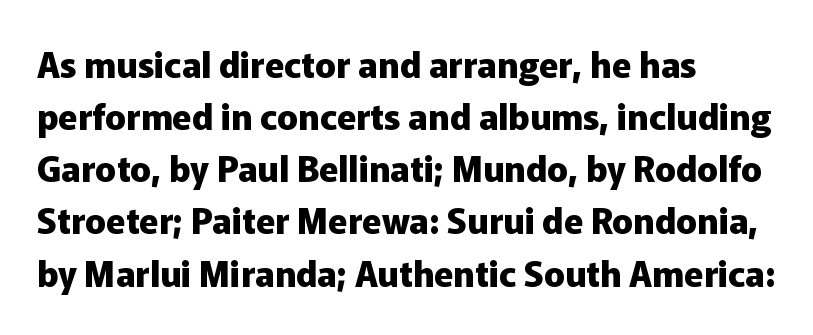
In terms of letterspacing, this is plain default setting. I'd call this a sans setting — the letters go barefoot. Here the designer chose a conventional face with non-uniform glyph widths. Bold? Absolutely — the strokes are thick and heavy. Compared with typical paragraphs, the rows here are spaced about the same. These lines were composed using upright roman letters.
